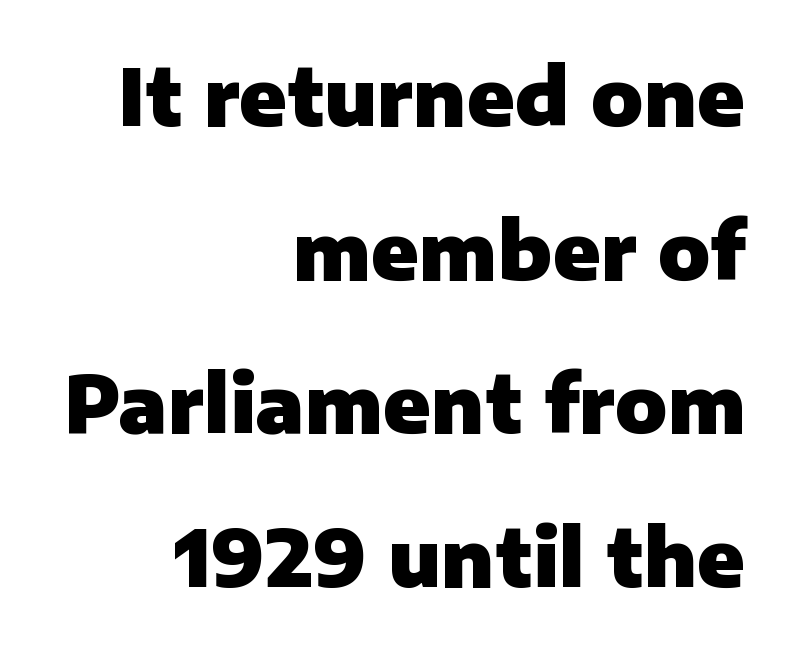
The image shows 78 px heavy sans-serif type, upright; set right-aligned, loose line spacing (1.97x), normal letter spacing, not underlined; low stroke contrast and a medium x-height.
